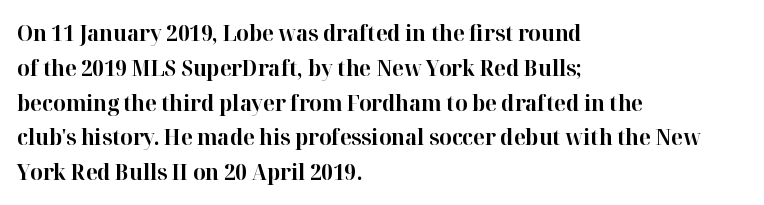
{"italic": "no", "bold": "yes", "underline": "no", "align": "left", "line_spacing": "normal", "line_spacing_ratio": 1.58, "letter_spacing": "normal", "letter_spacing_em": 0.0, "glyph_px": 22}
